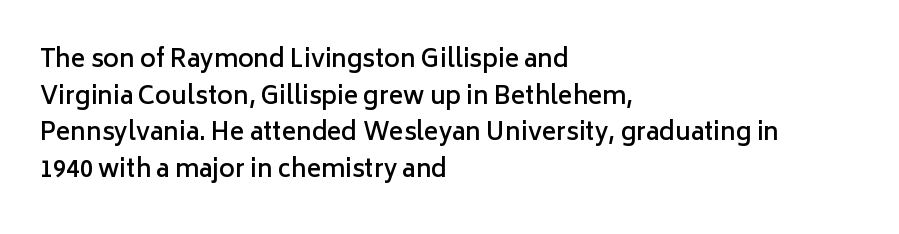
The image shows 24 px text type, upright; set left-aligned, normal line spacing (1.53x), normal letter spacing, not underlined.
